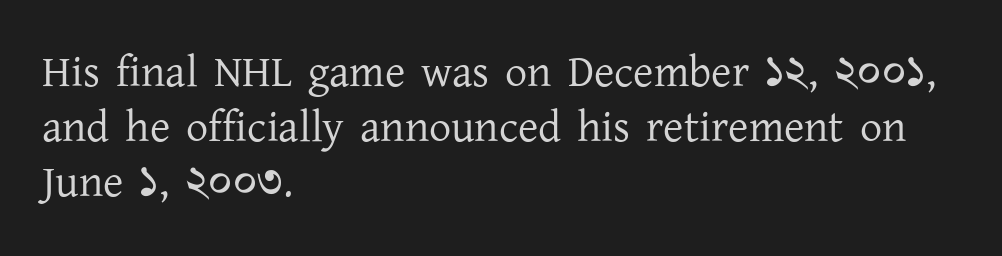
{"serif": "yes", "italic": "no", "bold": "no", "weight": "regular", "width": "normal", "stroke_contrast": "low", "x_height": "medium", "monospaced": "no", "underline": "no", "align": "left", "line_spacing": "normal", "line_spacing_ratio": 1.25, "letter_spacing": "normal", "letter_spacing_em": 0.0, "glyph_px": 44}
